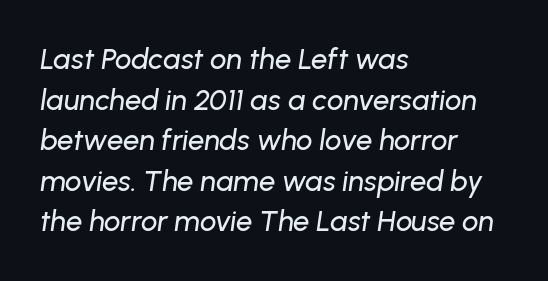
Q: Is the text italic (slanted)? A: Yes, it leans right by about 8 degrees.
Q: Is the text underlined? A: No.
Q: How is the paragraph aligned? A: Left-aligned.
Q: Is the spacing between letters normal or unusually wide? A: Normal.
Q: Is the spacing between lines tight, normal or loose? A: Normal.
Q: Width (condensed, normal, or wide)? A: Normal.
Q: Stroke contrast? A: Low.
Q: x-height? A: Medium.
Q: Monospaced? A: No.
